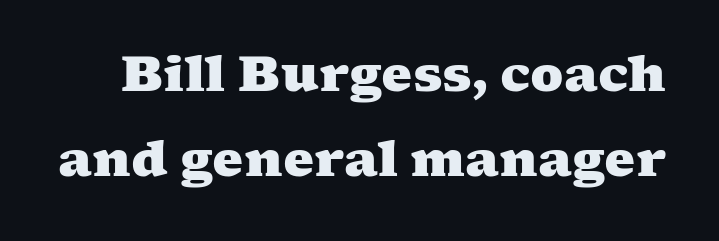
Short note: letters normally spaced. The glyphs have the mass of a bold cut. You can tell from the footed stems that serif type was used. Check the space under the baseline: it is left empty. Varying glyph widths throughout — classic text-font behaviour.
